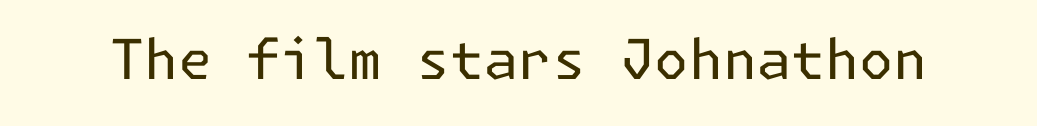
{"serif": "no", "italic": "no", "bold": "no", "weight": "regular", "width": "normal", "stroke_contrast": "low", "x_height": "medium", "underline": "no", "letter_spacing": "normal", "letter_spacing_em": 0.0, "glyph_px": 55}
